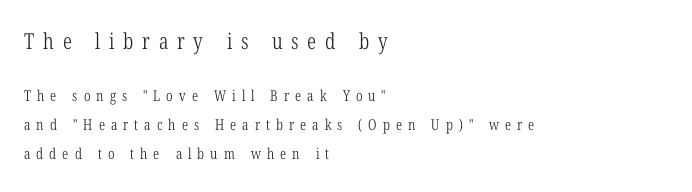
The image shows 22 px text type, upright; set left-aligned, loose line spacing (1.94x), unusually wide letter spacing (+0.4 em), not underlined; the first (top) block is 1.47x larger.
